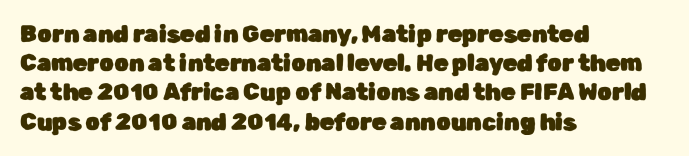
{"italic": "no", "underline": "no", "align": "left", "line_spacing": "normal", "line_spacing_ratio": 1.27, "letter_spacing": "normal", "letter_spacing_em": 0.0, "glyph_px": 23}
